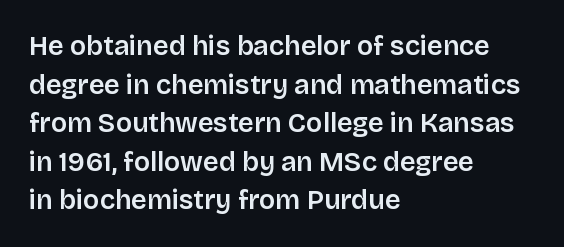
Tracking value appears to be zero — textbook default spacing. The font's upright variant was chosen for this text. Alignment: flush left. Rows of type keep a routine distance in the vertical direction. This rendering features lettering with no underline.
